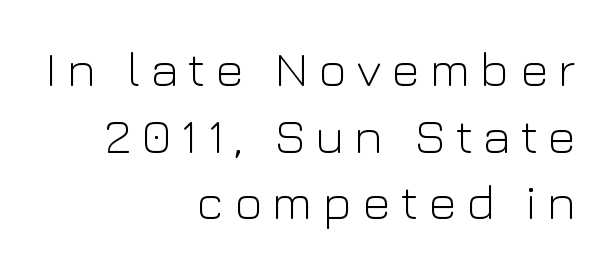
The image shows 49 px light sans-serif type, upright; set right-aligned, normal line spacing (1.36x), unusually wide letter spacing (+0.2 em), not underlined; low stroke contrast and a medium x-height.
